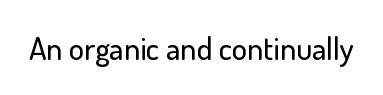
{"serif": "no", "italic": "no", "width": "normal", "stroke_contrast": "low", "x_height": "small", "monospaced": "no", "underline": "no", "letter_spacing": "normal", "letter_spacing_em": 0.0, "glyph_px": 32}
